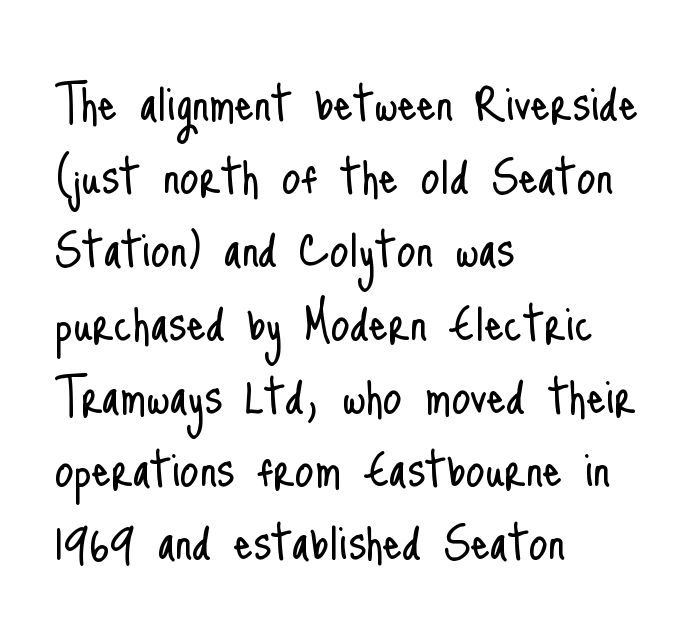
{"serif": "no", "italic": "no", "bold": "no", "weight": "light", "width": "condensed", "stroke_contrast": "low", "x_height": "small", "monospaced": "no", "underline": "no", "align": "left", "line_spacing_ratio": 1.22, "letter_spacing": "normal", "letter_spacing_em": 0.0, "glyph_px": 60}
